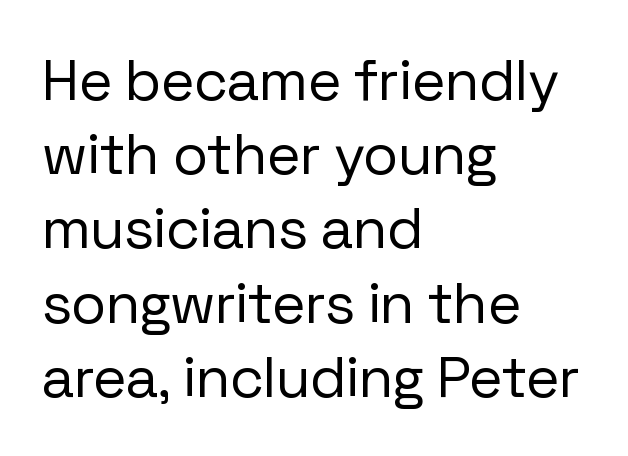
Compared with typical paragraphs, the rows here are spaced about the same. The line texture is even and compact thanks to regular tracking. Vertical strokes here are truly vertical. The passage shown is not underscored anywhere. Leftover space on each line is placed entirely after the last word. Each stroke keeps to a modest, everyday thickness or less.
